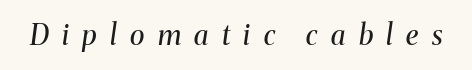
Q: Is the text bold? A: No.
Q: Is the text italic (slanted)? A: Yes, it leans right by about 8 degrees.
Q: Is the typeface a serif or a sans-serif typeface? A: Serif.
Q: Is the text underlined? A: No.
Q: Is the spacing between letters normal or unusually wide? A: Unusually wide.
Q: Width (condensed, normal, or wide)? A: Normal.
Q: Stroke contrast? A: Medium.
Q: x-height? A: Medium.
Q: Monospaced? A: No.
